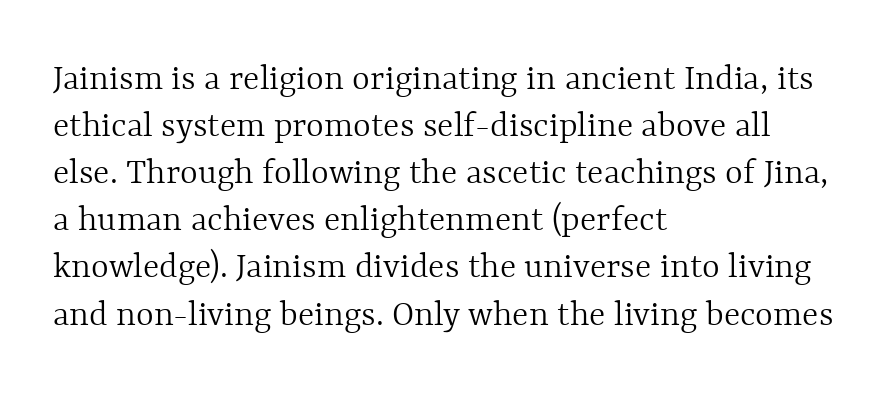
The glyphs are unaccompanied by any horizontal stroke below them. Nothing heavy about these letters — not bold at all. Character widths vary here, with narrow letters taking less room than wide ones. Line beginnings align vertically; line endings do not. You could call the tracking neutral — neither tight nor loose. When letters stand straight like this, we call the style roman or upright.
